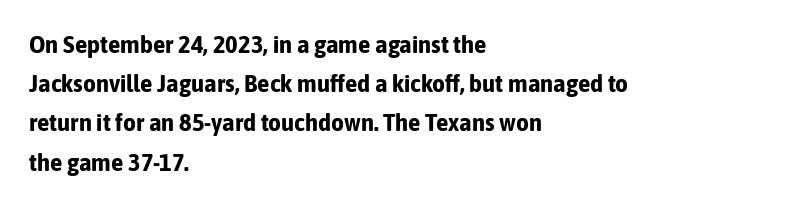
{"italic": "no", "bold": "yes", "underline": "no", "align": "left", "line_spacing": "normal", "line_spacing_ratio": 1.57, "letter_spacing": "normal", "letter_spacing_em": 0.0, "glyph_px": 25}
